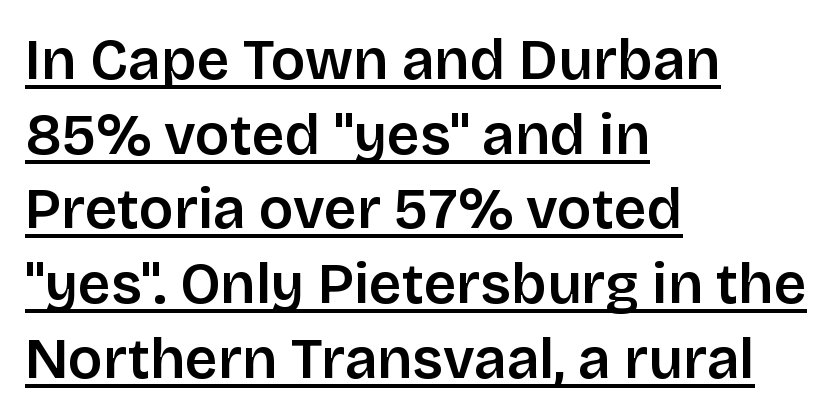
Q: Is the text bold? A: Semi-bold.
Q: Is the text italic (slanted)? A: No, it is upright.
Q: Is the typeface a serif or a sans-serif typeface? A: Sans-serif.
Q: Is the text underlined? A: Yes.
Q: How is the paragraph aligned? A: Left-aligned.
Q: Is the spacing between letters normal or unusually wide? A: Normal.
Q: Is the spacing between lines tight, normal or loose? A: Normal.
Q: Width (condensed, normal, or wide)? A: Normal.
Q: Stroke contrast? A: Low.
Q: x-height? A: Large.
Q: Monospaced? A: No.
